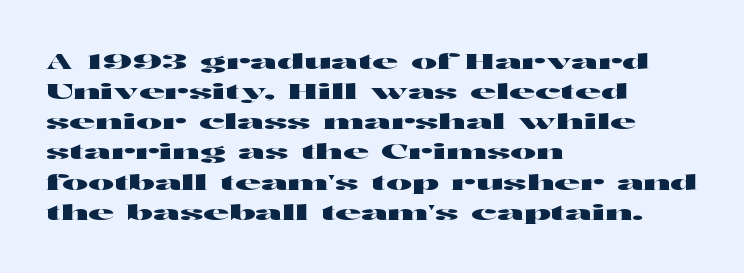
The lettering stays uniformly vertical, giving the passage a roman look. The text block is weighted toward the left margin, trailing off unevenly rightward. A typesetter would call this zero additional tracking. Evenly set lines give the paragraph a standard silhouette.
